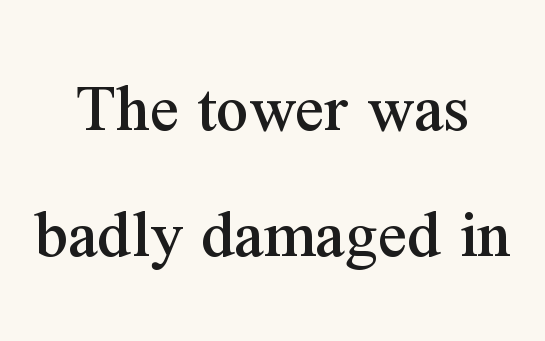
{"serif": "yes", "italic": "no", "width": "normal", "stroke_contrast": "medium", "x_height": "medium", "monospaced": "no", "underline": "no", "align": "center", "line_spacing_ratio": 1.78, "letter_spacing": "normal", "letter_spacing_em": 0.0, "glyph_px": 71}
